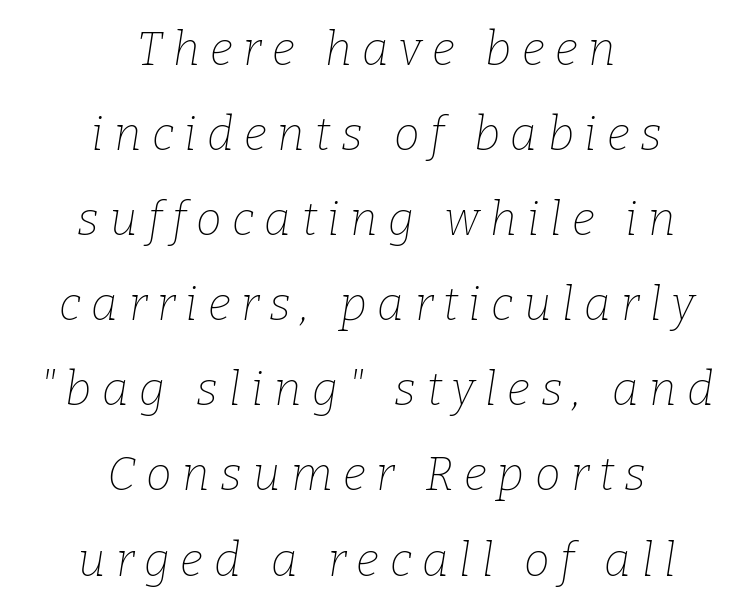
The image shows 46 px thin serif type, italic (leaning right); set centered, line spacing 1.85x, unusually wide letter spacing (+0.23 em), not underlined; low stroke contrast and a medium x-height.
